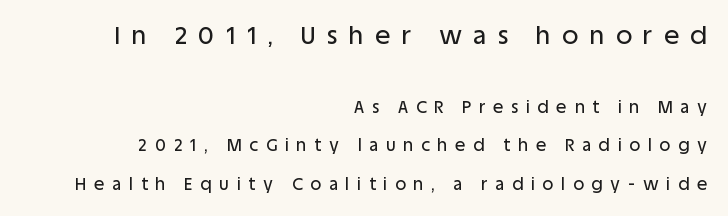
Which margin do the lines hug? The right one — the left edge is uneven. Vertical strokes here are truly vertical. Loose tracking; the words dissolve into strings of separated letters. Leading: increased.
